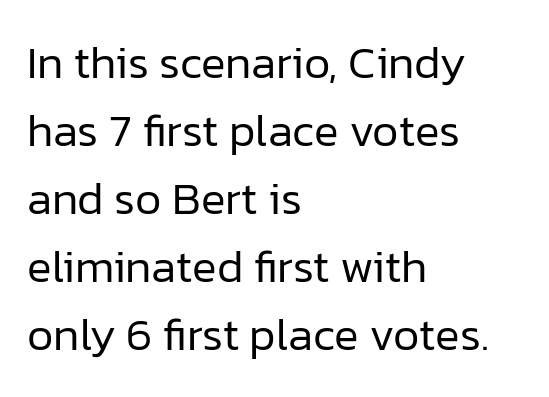
Q: Is the text bold? A: No.
Q: Is the text italic (slanted)? A: No, it is upright.
Q: Is the typeface a serif or a sans-serif typeface? A: Sans-serif.
Q: Is the text underlined? A: No.
Q: How is the paragraph aligned? A: Left-aligned.
Q: Is the spacing between letters normal or unusually wide? A: Normal.
Q: Is the spacing between lines tight, normal or loose? A: Normal.
Q: Width (condensed, normal, or wide)? A: Normal.
Q: Stroke contrast? A: Low.
Q: x-height? A: Medium.
Q: Monospaced? A: No.
